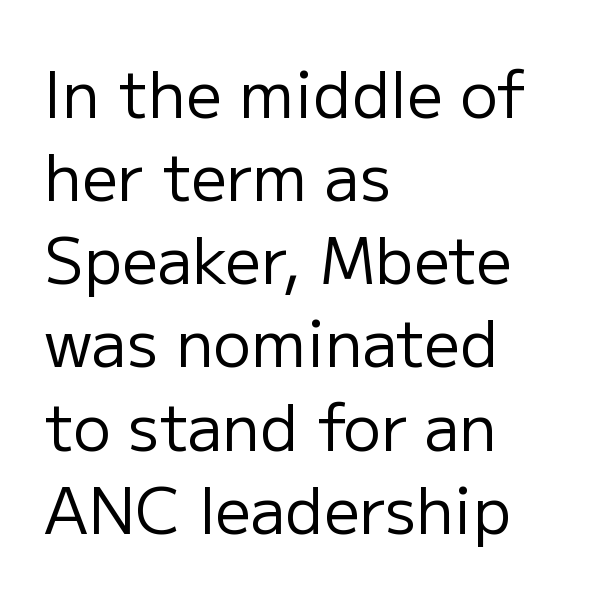
The image shows 63 px regular-weight sans-serif type, upright; set left-aligned, normal line spacing (1.32x), normal letter spacing, not underlined; low stroke contrast and a medium x-height.
